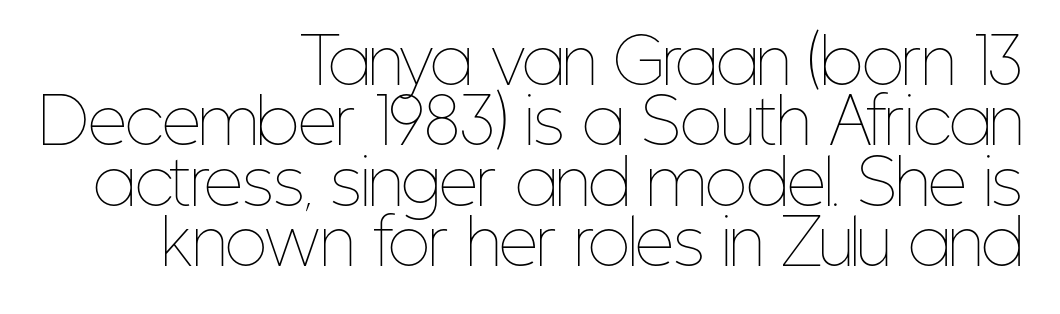
The image shows 61 px thin, condensed type, upright; set right-aligned, tight line spacing (0.99x), normal letter spacing, not underlined; low stroke contrast and a medium x-height.
